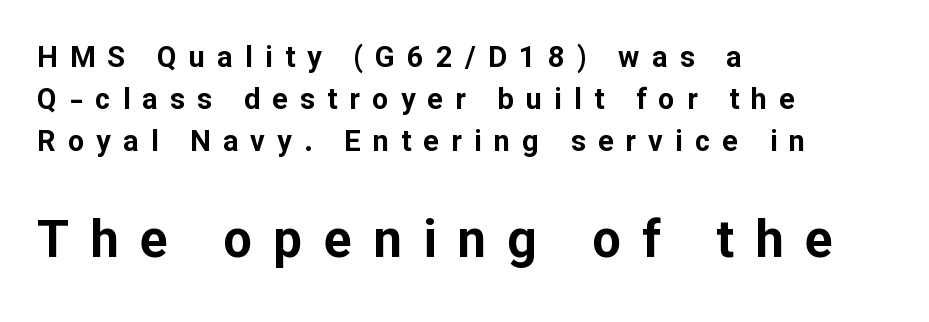
The image shows 51 px bold sans-serif type, upright; set left-aligned, normal line spacing (1.45x), unusually wide letter spacing (+0.42 em), not underlined; the second (bottom) block is 1.76x larger; low stroke contrast and a medium x-height.
